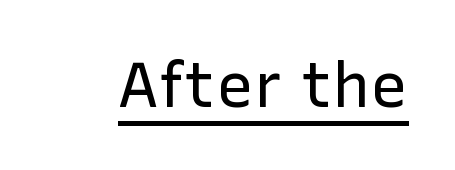
Rendered with straight, roman letterforms. Spacing verdict: proportional, widths tailored to each character. Words appear dense and cohesive because spacing is normal. Check the space under the baseline: a stroke is drawn there.
